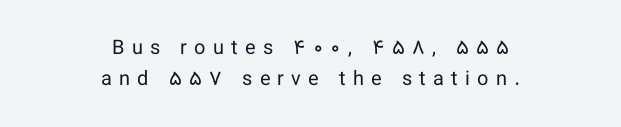
The image shows 20 px text type, upright; set centered, normal line spacing (1.53x), unusually wide letter spacing (+0.36 em), not underlined.
